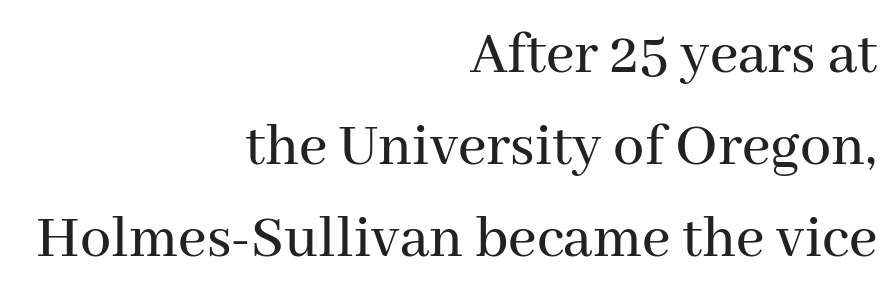
The letters carry serifs — small finishing strokes at the ends of their stems. Ascenders rise straight up at ninety degrees. The paragraph shown leans on its right margin. Each letter keeps its own natural width here, so spacing adapts to shape. A typesetter would call this zero additional tracking. Reading down the column, the eye jumps a familiar distance to each next line.
